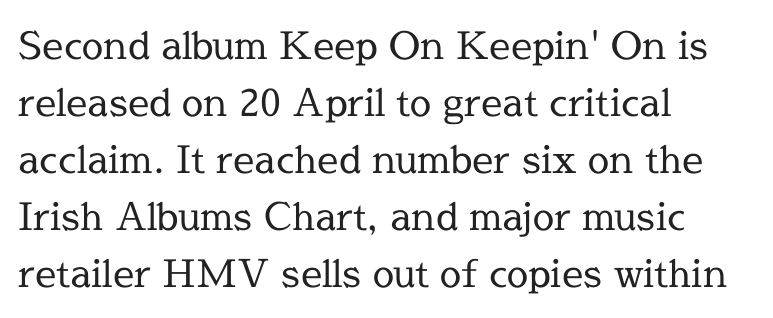
Spacing verdict: proportional, widths tailored to each character. The leading is moderate, giving the passage an even texture. The typesetter chose a ragged-right arrangement here. Characters remain perfectly vertical along every line.
